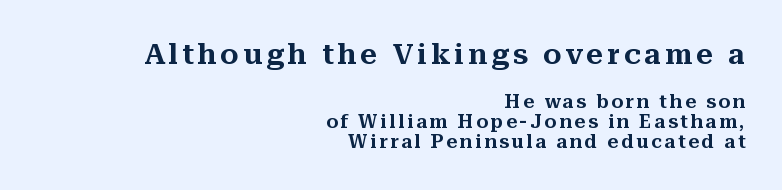
The image shows 29 px serif type, upright; set right-aligned, tight line spacing (1.04x), not underlined; the first (top) block is 1.53x larger; medium stroke contrast and a medium x-height.
